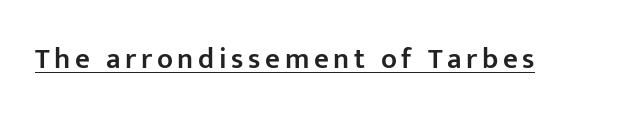
Q: Is the text bold? A: Semi-bold.
Q: Is the text italic (slanted)? A: No, it is upright.
Q: Is the typeface a serif or a sans-serif typeface? A: Sans-serif.
Q: Is the text underlined? A: Yes.
Q: Width (condensed, normal, or wide)? A: Normal.
Q: Stroke contrast? A: Low.
Q: x-height? A: Medium.
Q: Monospaced? A: No.
